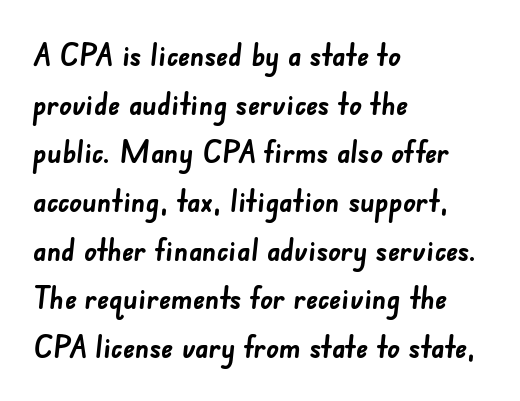
Q: Is the text bold? A: Yes.
Q: Is the typeface a serif or a sans-serif typeface? A: Sans-serif.
Q: Is the text underlined? A: No.
Q: How is the paragraph aligned? A: Left-aligned.
Q: Is the spacing between letters normal or unusually wide? A: Normal.
Q: Is the spacing between lines tight, normal or loose? A: Normal.
Q: Width (condensed, normal, or wide)? A: Normal.
Q: Stroke contrast? A: Low.
Q: x-height? A: Small.
Q: Monospaced? A: No.
